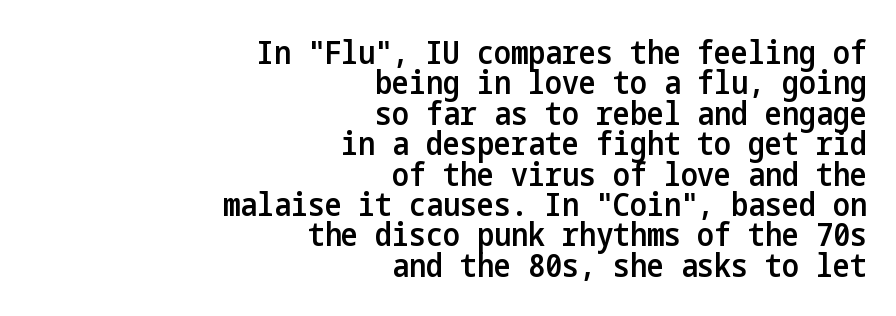
The image shows 32 px semibold, condensed sans-serif type, upright; set right-aligned, tight line spacing (0.95x), normal letter spacing, not underlined; low stroke contrast and a medium x-height.
